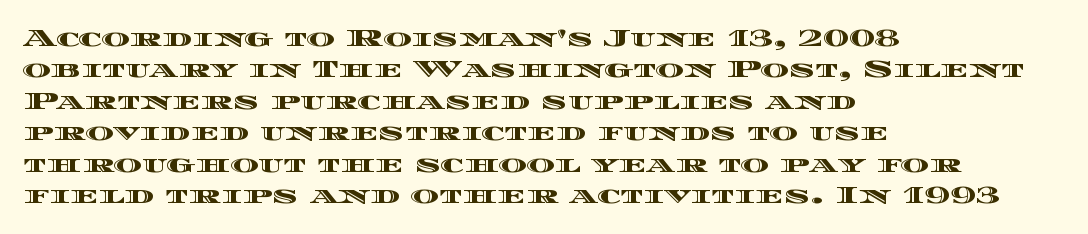
Q: Is the text italic (slanted)? A: No, it is upright.
Q: Is the text underlined? A: No.
Q: How is the paragraph aligned? A: Left-aligned.
Q: Is the spacing between letters normal or unusually wide? A: Normal.
Q: Is the spacing between lines tight, normal or loose? A: Normal.
